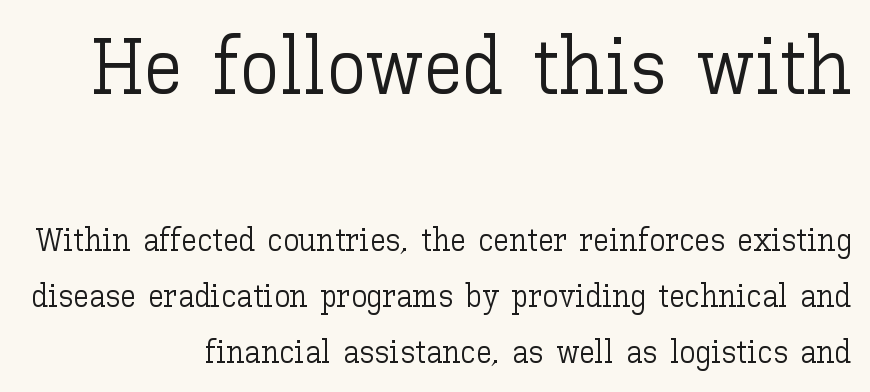
{"italic": "no", "bold": "no", "weight": "light", "width": "normal", "stroke_contrast": "low", "x_height": "medium", "monospaced": "no", "underline": "no", "align": "right", "line_spacing_ratio": 1.75, "letter_spacing": "normal", "letter_spacing_em": 0.0, "larger_block": "first", "size_ratio": 2.47, "glyph_px": 79}
